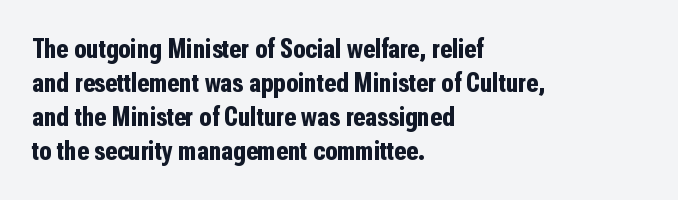
Heavy-handed strokes throughout: this text is bold. This sample has the flowing, uneven cadence of proportional lettering. Look at the bottom of the vertical strokes: they stop flat, with no serifs. The compositor pushed each line to the left boundary. Unmarked baselines from the first word to the last.
